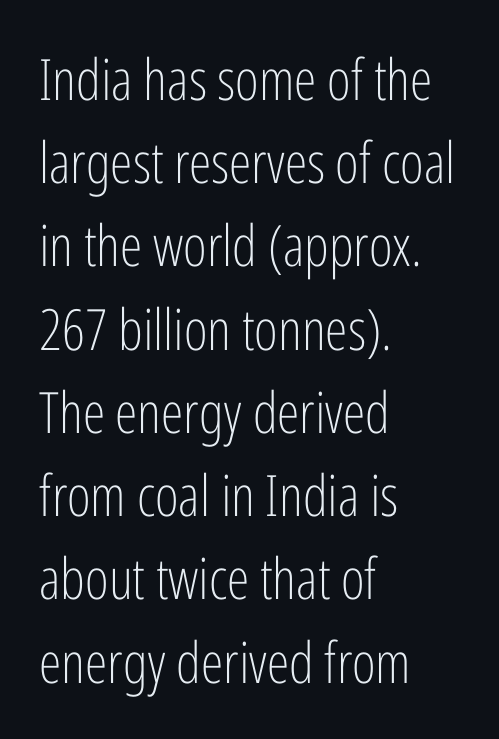
The image shows 57 px light, condensed sans-serif type, upright; set left-aligned, normal line spacing (1.46x), normal letter spacing, not underlined; low stroke contrast and a medium x-height.
